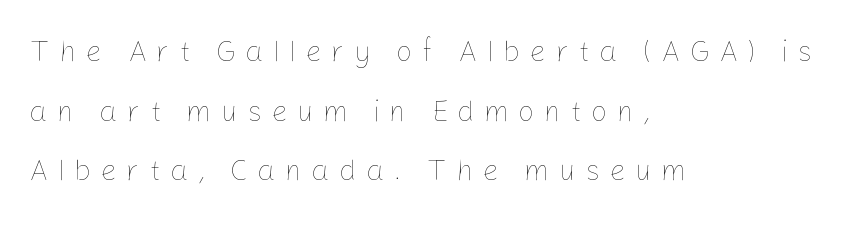
Q: Is the text bold? A: No.
Q: Is the text italic (slanted)? A: No, it is upright.
Q: Is the text underlined? A: No.
Q: How is the paragraph aligned? A: Left-aligned.
Q: Is the spacing between letters normal or unusually wide? A: Unusually wide.
Q: Is the spacing between lines tight, normal or loose? A: Loose.
Q: Width (condensed, normal, or wide)? A: Normal.
Q: Stroke contrast? A: Low.
Q: x-height? A: Medium.
Q: Monospaced? A: No.
